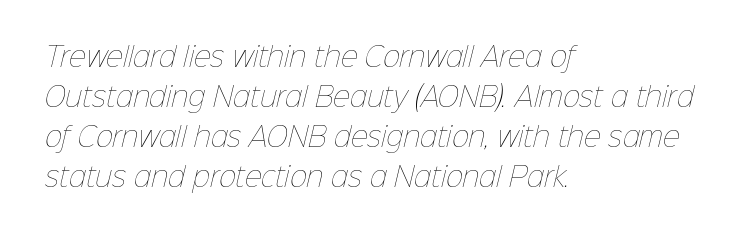
Q: Is the text bold? A: No.
Q: Is the text underlined? A: No.
Q: How is the paragraph aligned? A: Left-aligned.
Q: Is the spacing between letters normal or unusually wide? A: Normal.
Q: Is the spacing between lines tight, normal or loose? A: Normal.
